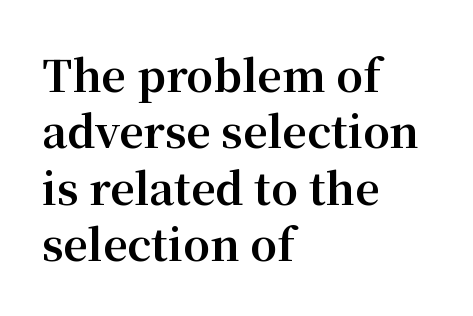
The rendering anchors every line to the left-hand side. Think of a printed novel: that variable character pitch is what you see here. Notice how the stems are strictly vertical — no italics here. This rendering leaves character spacing at its baseline value. Small tapered or slab feet sit at the stroke ends, so this counts as serif. Letters rest on an invisible, unmarked baseline.
